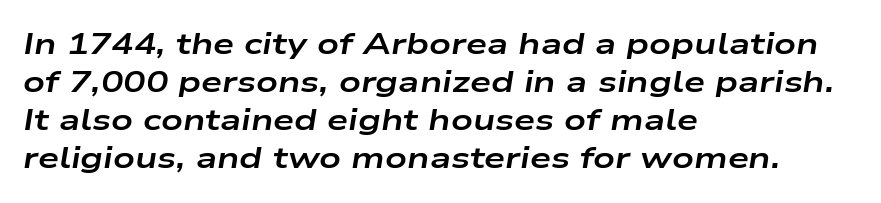
The image shows 30 px bold, wide type, italic (leaning right); set left-aligned, normal line spacing (1.27x), normal letter spacing, not underlined; low stroke contrast and a medium x-height.
